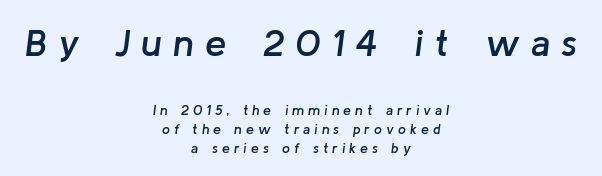
{"italic": "yes", "lean": "right", "slant_degrees": 8, "bold": "semi", "weight": "semibold", "width": "normal", "stroke_contrast": "low", "x_height": "medium", "monospaced": "no", "underline": "no", "align": "center", "line_spacing": "normal", "line_spacing_ratio": 1.34, "letter_spacing": "wide", "letter_spacing_em": 0.29, "larger_block": "first", "size_ratio": 2.71, "glyph_px": 38}
